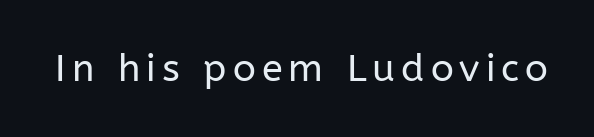
Anything drawn beneath the words? Only blank space. Stroke thickness stays within the range of a standard reading face or lighter. Does the type have serifs? No, each stem ends abruptly. Each letter keeps its own natural width here, so spacing adapts to shape. The letters stand upright; this is a roman face.
